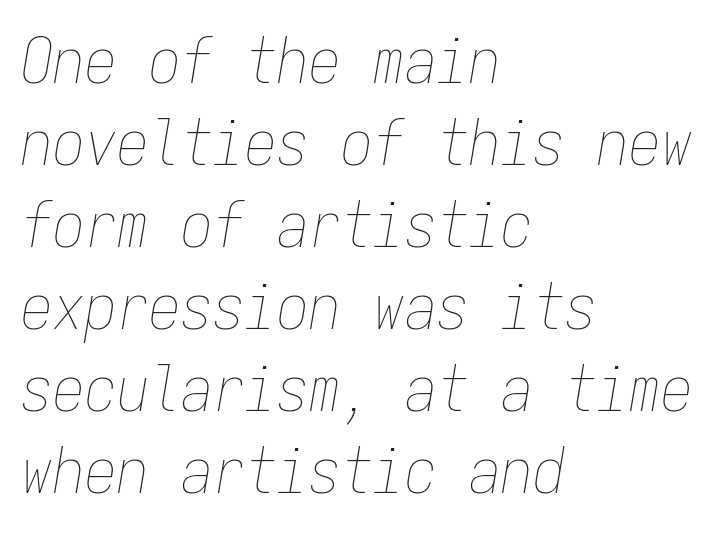
{"italic": "yes", "lean": "right", "slant_degrees": 9, "bold": "no", "weight": "thin", "width": "condensed", "stroke_contrast": "low", "x_height": "medium", "monospaced": "yes", "underline": "no", "align": "left", "line_spacing": "normal", "line_spacing_ratio": 1.28, "letter_spacing": "normal", "letter_spacing_em": 0.0, "glyph_px": 64}
